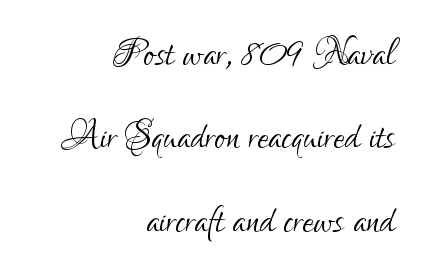
This sample has the flowing, uneven cadence of proportional lettering. Line ends are locked; line starts wander. There is no visible air inserted between adjacent glyphs. Compared with typical paragraphs, the rows here are spaced about the same. This is sans-serif lettering, the kind often seen on screens and signage.
